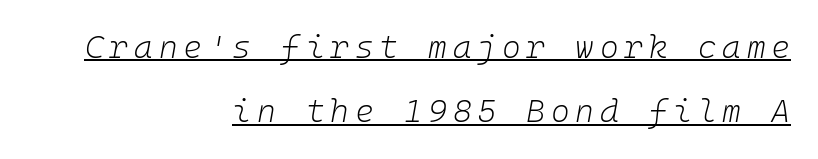
The image shows 32 px light type, italic (leaning right); set right-aligned, loose line spacing (2.01x), underlined; low stroke contrast and a medium x-height.
